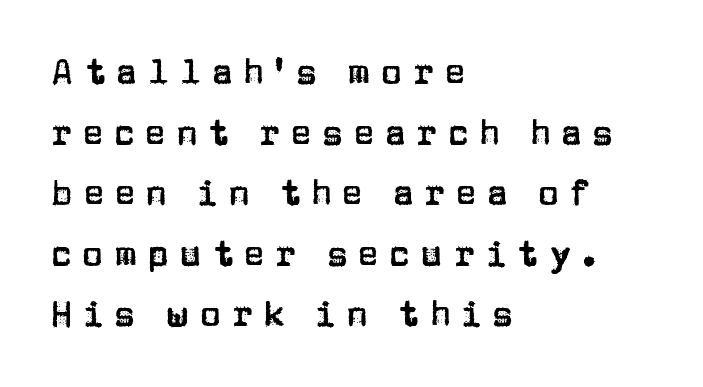
The passage shown is not underscored anywhere. This sample uses expanded letter spacing, leaving extra air between glyphs. Nope, not italic — everything's standing straight. Spacing verdict: proportional, widths tailored to each character. Note: no serifs on the glyphs. The compositor pushed each line to the left boundary.
